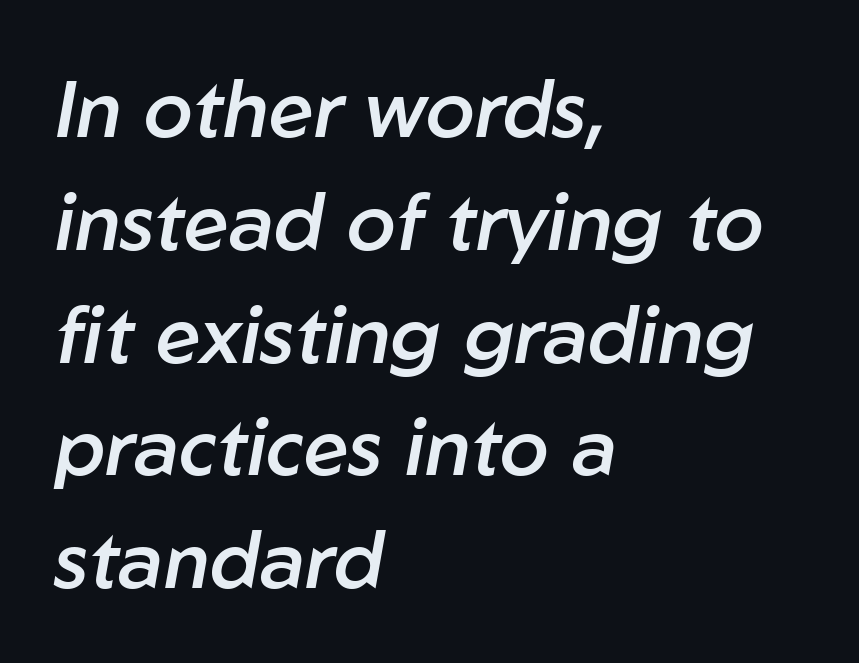
The image shows 80 px semibold type, italic (leaning right); set left-aligned, normal line spacing (1.41x), normal letter spacing, not underlined; low stroke contrast and a medium x-height.
